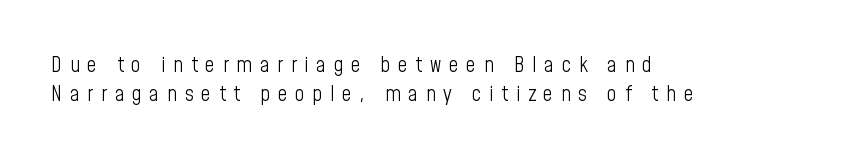
{"italic": "no", "bold": "no", "underline": "no", "align": "left", "line_spacing": "normal", "line_spacing_ratio": 1.39, "letter_spacing": "wide", "letter_spacing_em": 0.37, "glyph_px": 21}
